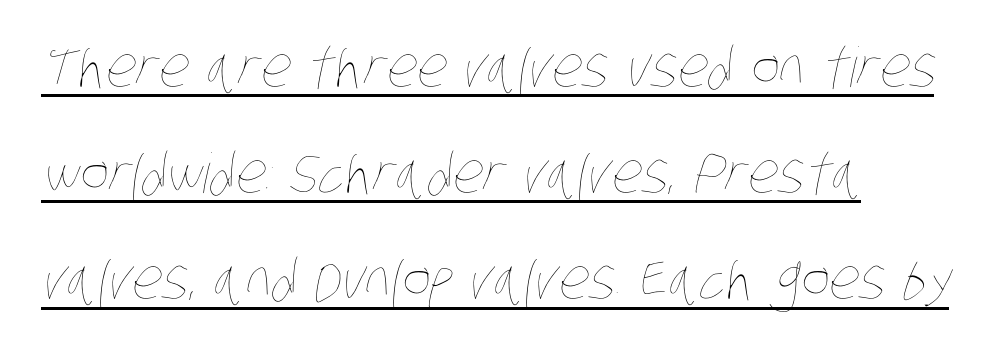
{"bold": "no", "weight": "thin", "width": "condensed", "stroke_contrast": "low", "x_height": "large", "monospaced": "no", "underline": "yes", "align": "left", "line_spacing": "loose", "line_spacing_ratio": 1.93, "letter_spacing": "normal", "letter_spacing_em": 0.0, "glyph_px": 55}
